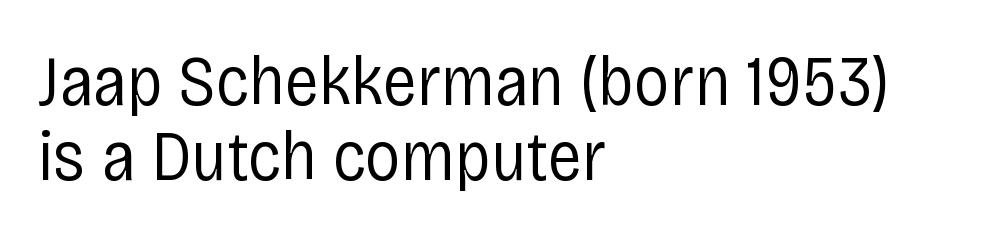
{"serif": "no", "italic": "no", "bold": "no", "weight": "regular", "width": "condensed", "stroke_contrast": "low", "x_height": "large", "monospaced": "no", "underline": "no", "align": "left", "line_spacing": "tight", "line_spacing_ratio": 1.06, "letter_spacing": "normal", "letter_spacing_em": 0.0, "glyph_px": 71}
